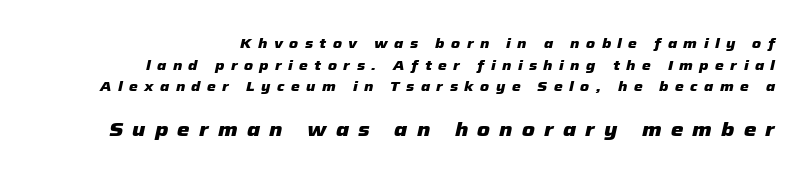
Reading down the block, your eye finds every line finishing at a fixed right position. Here the glyphs are tracked loosely, breaking word shapes into spaced letters. Rule under the text: the space is simply empty. The following chunk of copy outweighs the initial chunk in type size. Leading matches the norm, producing a regular column. Every letter is thick-stroked: bold, no question.
